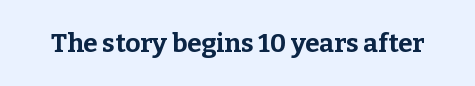
Only glyphs here, with clear space below each row. Rendered with straight, roman letterforms. The glyphs have the mass of a bold cut. Observe the ordinary spacing: letters are neighbours, not strangers.
